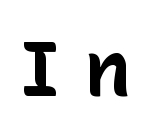
{"serif": "no", "italic": "no", "bold": "yes", "weight": "bold", "width": "normal", "stroke_contrast": "low", "x_height": "medium", "monospaced": "no", "underline": "no", "letter_spacing": "wide", "letter_spacing_em": 0.31, "glyph_px": 78}
